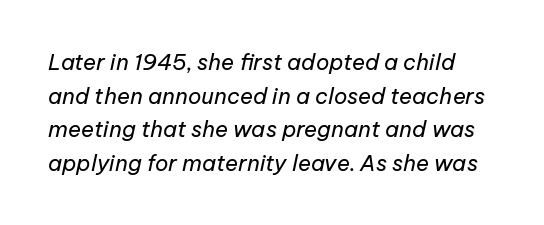
The image shows 22 px text type, italic (leaning right); set normal line spacing (1.53x), normal letter spacing, not underlined.
